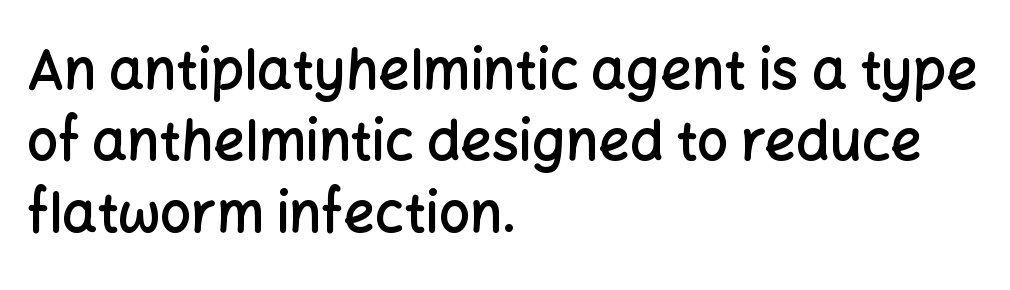
{"serif": "no", "italic": "no", "bold": "semi", "weight": "semibold", "width": "normal", "stroke_contrast": "low", "x_height": "medium", "monospaced": "no", "underline": "no", "align": "left", "line_spacing": "normal", "line_spacing_ratio": 1.3, "letter_spacing": "normal", "letter_spacing_em": 0.0, "glyph_px": 55}
